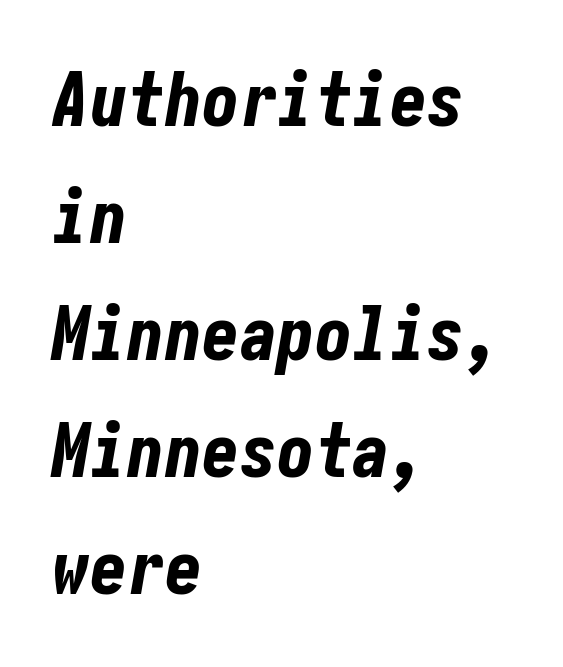
How heavy is the stroke? Heavy — this is a bold. Students, note that the glyphs here touch the page at normal intervals. All the whitespace from short lines collects on the right. The specimen omits any rule beneath the text block's lines.
